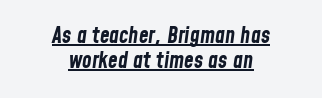
The image shows 22 px bold type, italic (leaning right); set centered, tight line spacing (1.13x), normal letter spacing, underlined.
